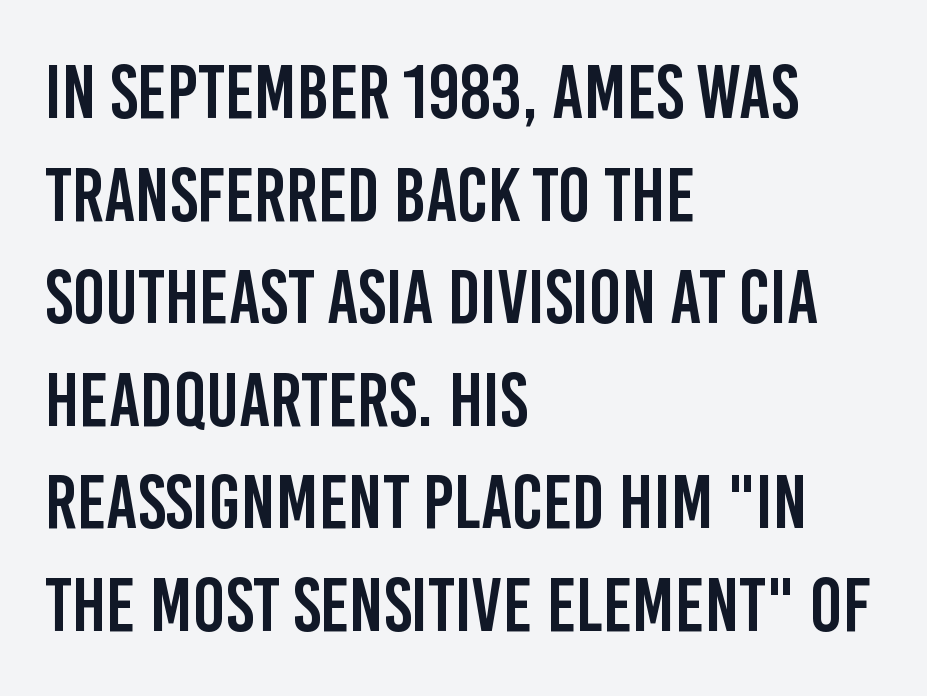
{"serif": "no", "italic": "no", "width": "condensed", "stroke_contrast": "low", "x_height": "large", "monospaced": "no", "underline": "no", "align": "left", "line_spacing": "normal", "line_spacing_ratio": 1.35, "letter_spacing": "normal", "letter_spacing_em": 0.0, "glyph_px": 76}
